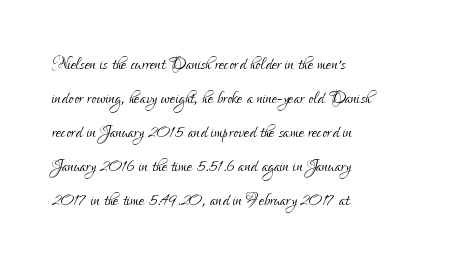
Stem width sits at or under what a default text font uses. Horizontally, the lines are justified to the leading edge only. This sample keeps an unexceptional amount of space between lines. The space beneath each line is pristine and unruled. There is no visible air inserted between adjacent glyphs.
